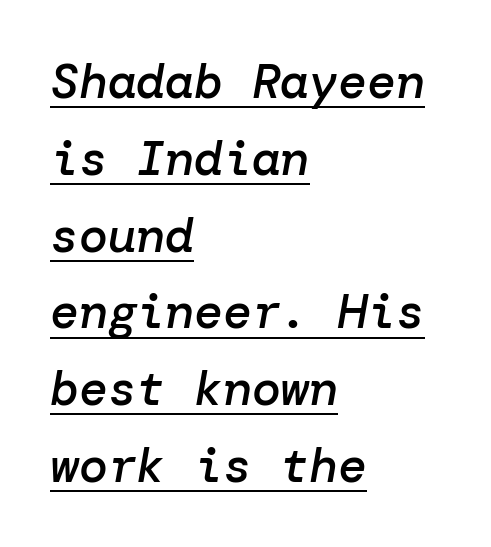
{"italic": "yes", "lean": "right", "slant_degrees": 10, "bold": "semi", "weight": "semibold", "width": "normal", "stroke_contrast": "low", "x_height": "medium", "underline": "yes", "align": "left", "line_spacing": "normal", "line_spacing_ratio": 1.6, "letter_spacing": "normal", "letter_spacing_em": 0.0, "glyph_px": 48}
